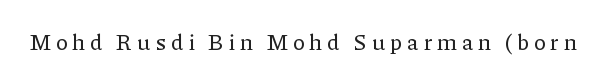
Honestly, the letter spacing is so wide it's the main thing you notice. The letters stand straight up with perfectly vertical stems. Plain, unruled lines of type.
